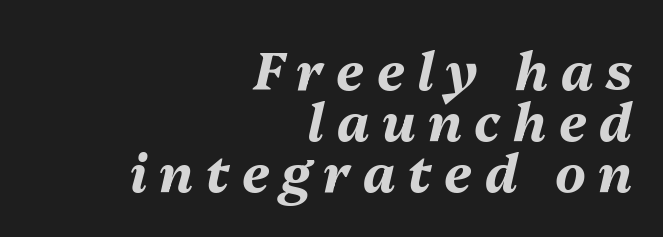
Q: Is the text bold? A: Yes.
Q: Is the text italic (slanted)? A: Yes, it leans right by about 13 degrees.
Q: Is the text underlined? A: No.
Q: How is the paragraph aligned? A: Right-aligned.
Q: Is the spacing between letters normal or unusually wide? A: Unusually wide.
Q: Is the spacing between lines tight, normal or loose? A: Tight.
Q: Width (condensed, normal, or wide)? A: Normal.
Q: Stroke contrast? A: Medium.
Q: x-height? A: Medium.
Q: Monospaced? A: No.
